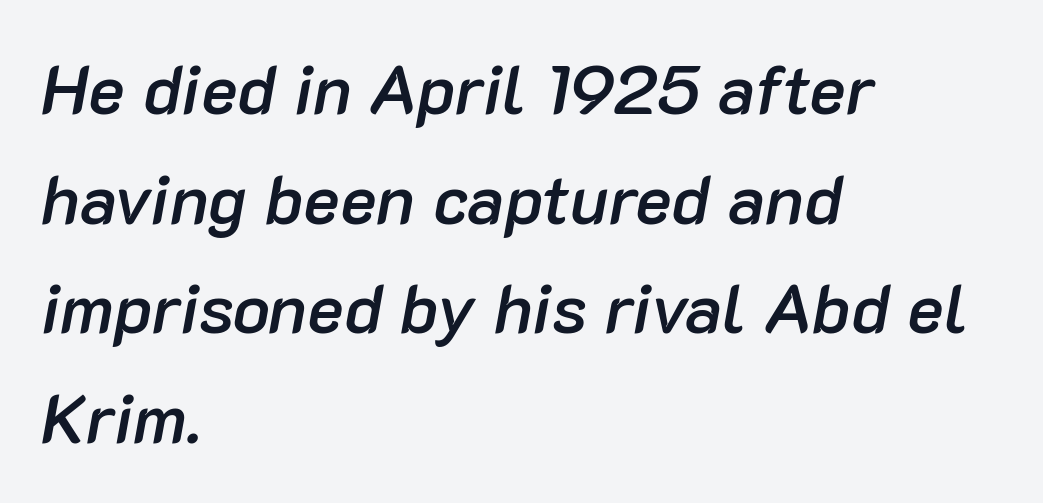
Words appear dense and cohesive because spacing is normal. The letters advance in unequal steps, a hallmark of proportional type. The string is rendered with underlining switched off. Teacher's note: observe the even left margin — that is flush-left alignment. The whole block is typeset with a tilt. A somewhat darkened texture: the type is semibold rather than bold.
